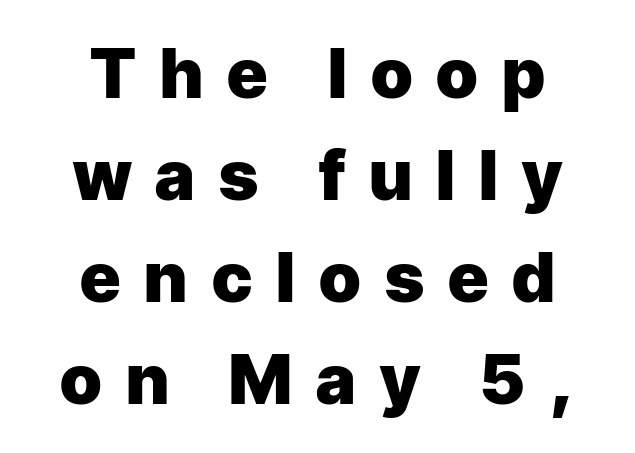
{"serif": "no", "italic": "no", "bold": "yes", "weight": "heavy", "width": "normal", "stroke_contrast": "low", "x_height": "medium", "monospaced": "no", "underline": "no", "align": "center", "line_spacing": "normal", "line_spacing_ratio": 1.48, "letter_spacing": "wide", "letter_spacing_em": 0.35, "glyph_px": 69}
